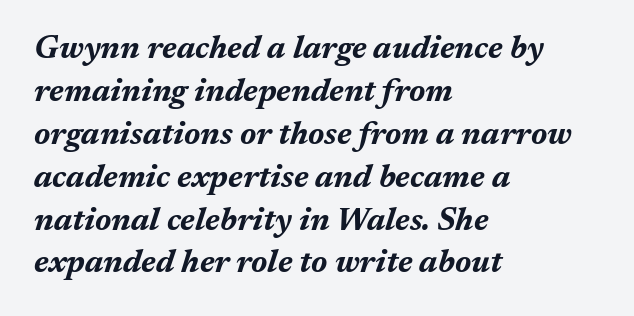
Q: Is the text bold? A: Yes.
Q: Is the text italic (slanted)? A: Yes, it leans right by about 17 degrees.
Q: Is the text underlined? A: No.
Q: How is the paragraph aligned? A: Left-aligned.
Q: Is the spacing between letters normal or unusually wide? A: Normal.
Q: Is the spacing between lines tight, normal or loose? A: Normal.
Q: Width (condensed, normal, or wide)? A: Normal.
Q: Stroke contrast? A: Medium.
Q: x-height? A: Medium.
Q: Monospaced? A: No.
